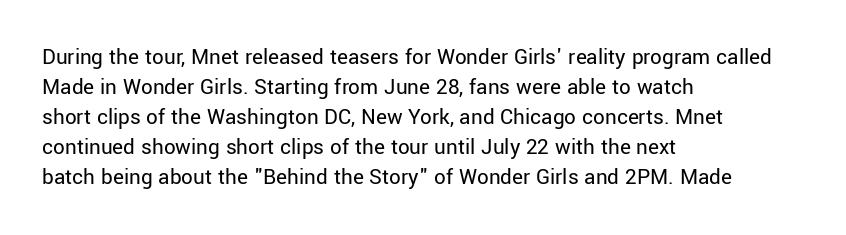
The lines are quadded left. The font sits on the lighter half of the weight spectrum, regular included. Tracking here is standard; glyphs follow each other at the usual distance. Italic? Not at all — the glyphs are vertical. Rule under the text: the space is simply empty.
